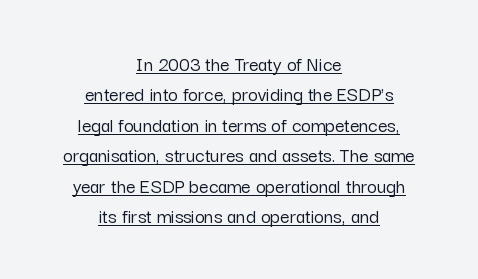
The image shows 21 px text type, upright; set centered, normal line spacing (1.45x), normal letter spacing, underlined.
